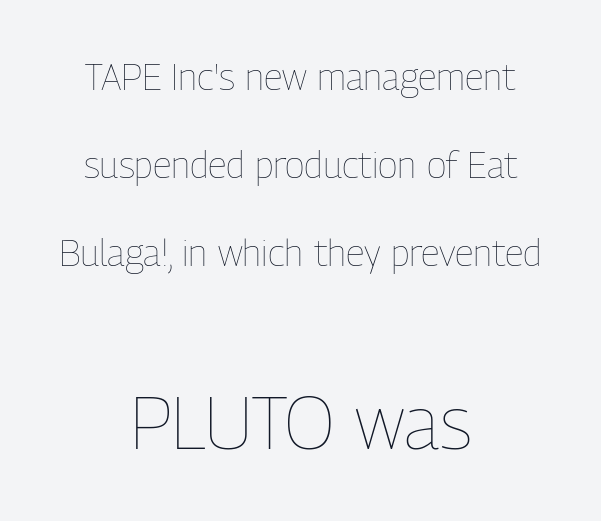
{"italic": "no", "bold": "no", "weight": "thin", "width": "condensed", "stroke_contrast": "low", "x_height": "medium", "monospaced": "no", "underline": "no", "align": "center", "line_spacing": "loose", "line_spacing_ratio": 2.38, "letter_spacing": "normal", "letter_spacing_em": 0.0, "larger_block": "second", "size_ratio": 2.0, "glyph_px": 74}
